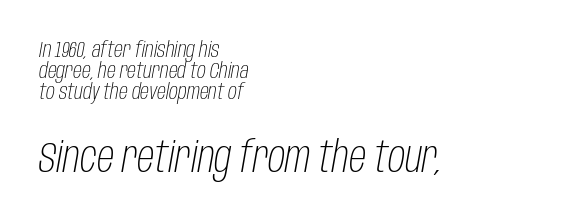
The image shows 43 px light, condensed type, italic (leaning right); set left-aligned, tight line spacing (0.96x), normal letter spacing, not underlined; the second (bottom) block is 1.95x larger; low stroke contrast and a large x-height.
